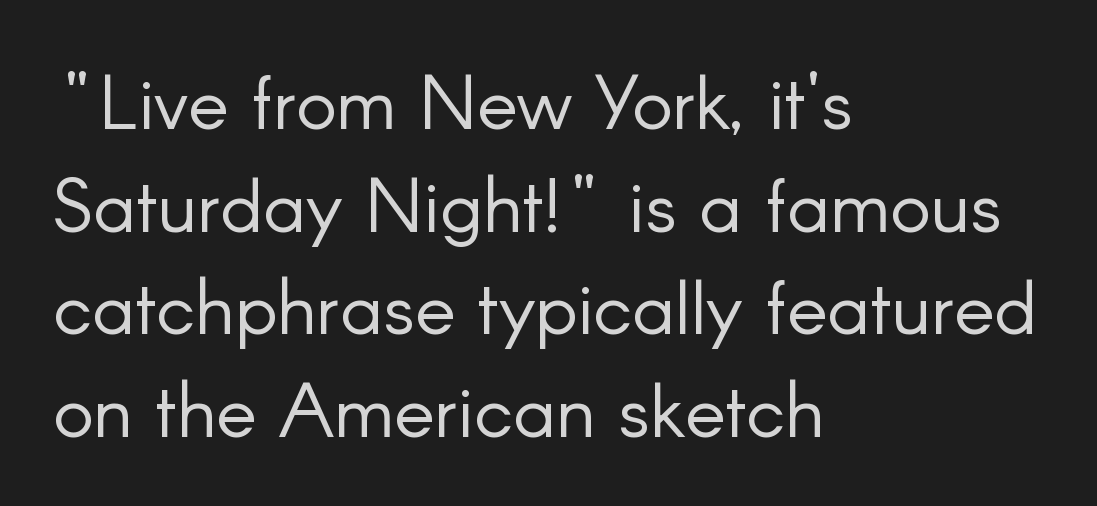
A clean baseline with only descenders dipping below it. Posture: upright roman. To sum up the face: it is a sans, with no serifs. Characters follow at the spacing the type designer built in. The passage shown stacks its lines at a standard gap.
